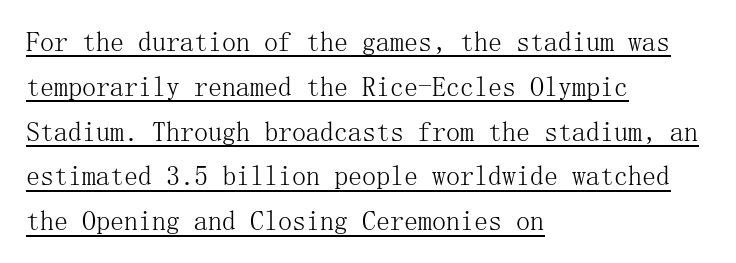
Between one letter and the next there's only the usual sliver of space. Check where the strokes stop: tiny serifs finish them off. The lines sit at an ordinary, default distance from one another. This rendering features underlined lettering. Is the type heavy? It reads as light-to-regular instead.
